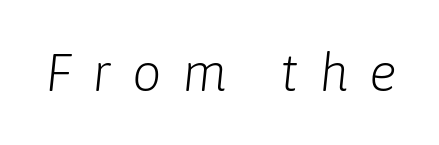
Characters follow at a spacing far wider than the type designer built in. The passage shown is typed in a proportional face where columns would drift. Tall strokes in this sample are angled rather than plumb. Anything drawn beneath the words? Only blank space.
